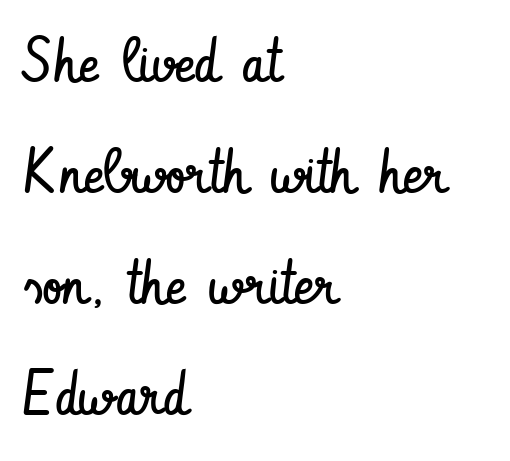
Q: Is the text bold? A: No.
Q: Is the text italic (slanted)? A: No, it is upright.
Q: Is the typeface a serif or a sans-serif typeface? A: Sans-serif.
Q: Is the text underlined? A: No.
Q: How is the paragraph aligned? A: Left-aligned.
Q: Is the spacing between letters normal or unusually wide? A: Normal.
Q: Width (condensed, normal, or wide)? A: Condensed.
Q: Stroke contrast? A: Low.
Q: x-height? A: Small.
Q: Monospaced? A: No.
